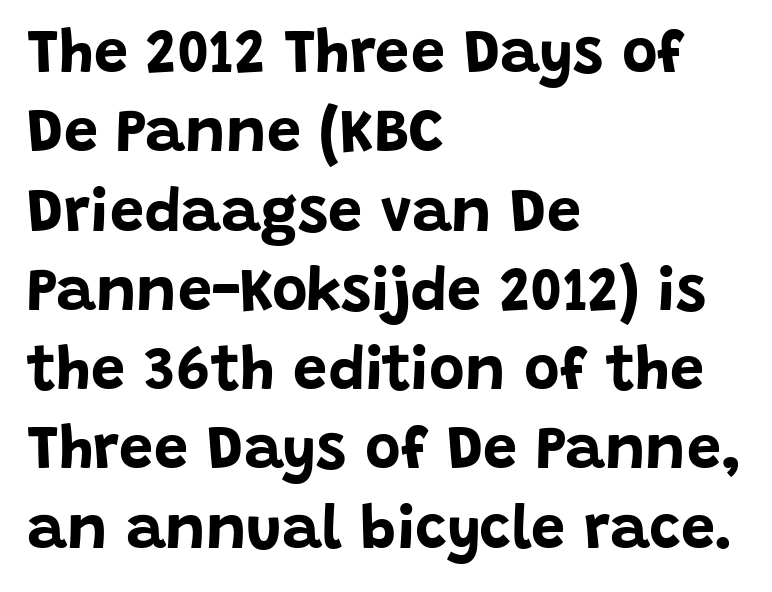
Q: Is the text bold? A: Yes.
Q: Is the text italic (slanted)? A: No, it is upright.
Q: Is the typeface a serif or a sans-serif typeface? A: Sans-serif.
Q: Is the text underlined? A: No.
Q: How is the paragraph aligned? A: Left-aligned.
Q: Is the spacing between letters normal or unusually wide? A: Normal.
Q: Is the spacing between lines tight, normal or loose? A: Normal.
Q: Width (condensed, normal, or wide)? A: Normal.
Q: Stroke contrast? A: Low.
Q: x-height? A: Large.
Q: Monospaced? A: No.
